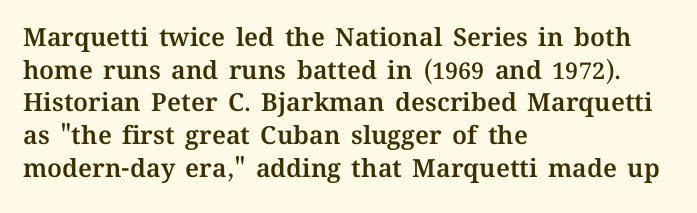
The tracking reads as untouched default to a designer's eye. Has an underline been added? It has not. Where is the straight margin? On the left. A typesetter would call this leading conventional body-copy spacing.
